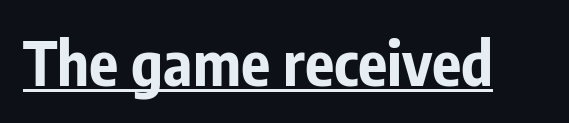
{"serif": "no", "italic": "no", "bold": "yes", "weight": "bold", "width": "condensed", "stroke_contrast": "low", "x_height": "medium", "monospaced": "no", "underline": "yes", "letter_spacing": "normal", "letter_spacing_em": 0.0, "glyph_px": 61}
